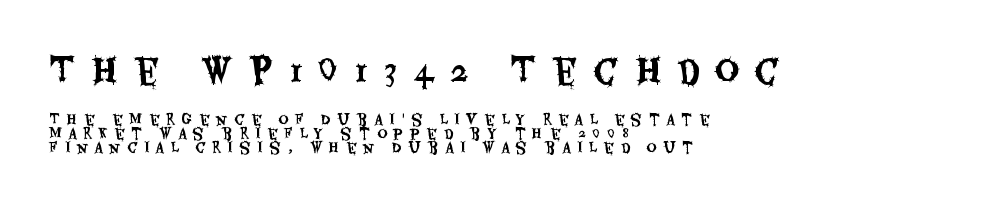
The image shows 34 px condensed sans-serif type, upright; set left-aligned, tight line spacing (1.0x), unusually wide letter spacing (+0.48 em), not underlined; the first (top) block is 2.43x larger; medium stroke contrast and a large x-height.
